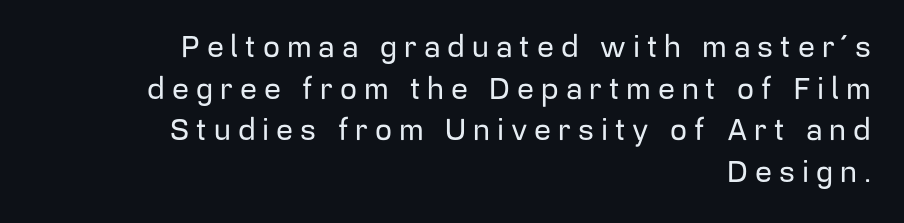
Q: Is the text italic (slanted)? A: No, it is upright.
Q: Is the typeface a serif or a sans-serif typeface? A: Sans-serif.
Q: Is the text underlined? A: No.
Q: How is the paragraph aligned? A: Right-aligned.
Q: Is the spacing between letters normal or unusually wide? A: Unusually wide.
Q: Is the spacing between lines tight, normal or loose? A: Normal.
Q: Width (condensed, normal, or wide)? A: Normal.
Q: Stroke contrast? A: Low.
Q: x-height? A: Medium.
Q: Monospaced? A: No.
